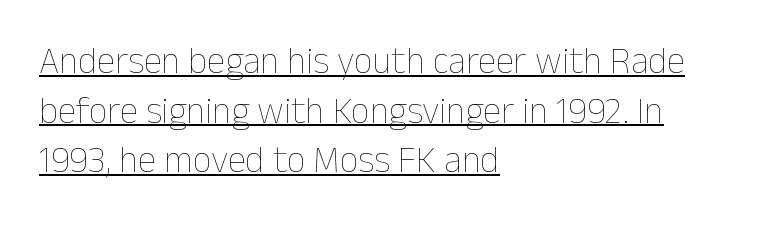
{"italic": "no", "bold": "no", "weight": "thin", "width": "normal", "stroke_contrast": "low", "x_height": "medium", "monospaced": "no", "underline": "yes", "align": "left", "line_spacing": "normal", "line_spacing_ratio": 1.34, "letter_spacing": "normal", "letter_spacing_em": 0.0, "glyph_px": 37}
